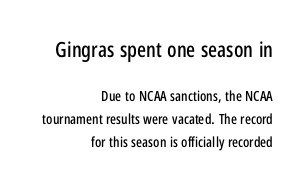
{"italic": "no", "underline": "no", "align": "right", "line_spacing": "normal", "line_spacing_ratio": 1.66, "letter_spacing": "normal", "letter_spacing_em": 0.0, "larger_block": "first", "size_ratio": 1.5, "glyph_px": 21}
